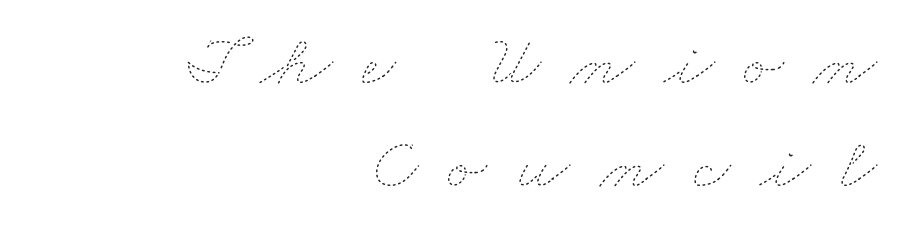
{"bold": "no", "weight": "thin", "width": "wide", "stroke_contrast": "low", "x_height": "small", "monospaced": "no", "underline": "no", "align": "right", "line_spacing": "normal", "line_spacing_ratio": 1.39, "letter_spacing": "wide", "letter_spacing_em": 0.4, "glyph_px": 74}
